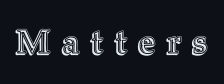
The image shows 34 px text type, upright; set unusually wide letter spacing (+0.34 em), not underlined; a medium x-height.
